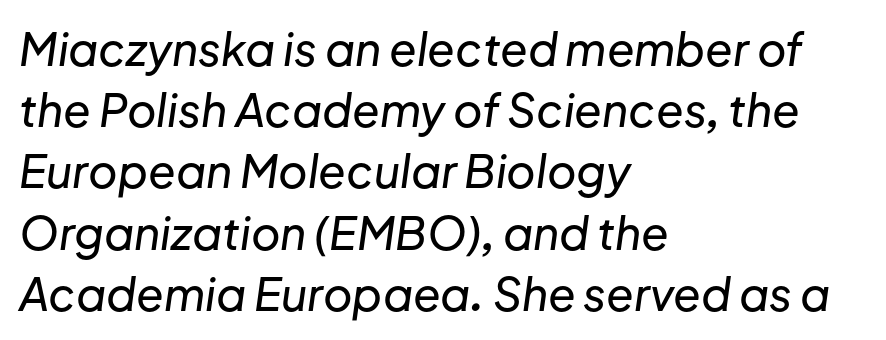
The image shows 45 px text type, italic (leaning right); set left-aligned, normal line spacing (1.36x), normal letter spacing, not underlined; low stroke contrast and a medium x-height.
